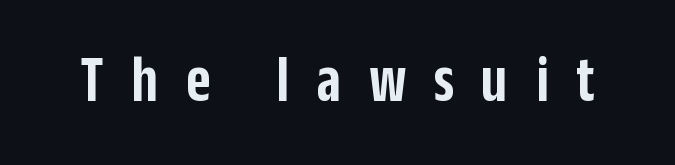
Q: Is the text bold? A: Semi-bold.
Q: Is the text italic (slanted)? A: No, it is upright.
Q: Is the typeface a serif or a sans-serif typeface? A: Sans-serif.
Q: Is the text underlined? A: No.
Q: Is the spacing between letters normal or unusually wide? A: Unusually wide.
Q: Width (condensed, normal, or wide)? A: Condensed.
Q: Stroke contrast? A: Low.
Q: x-height? A: Large.
Q: Monospaced? A: No.
